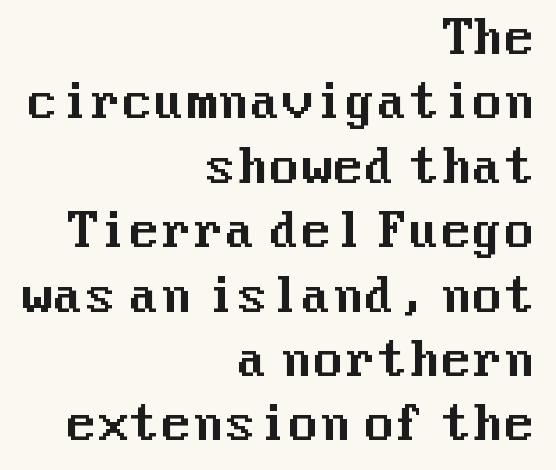
The image shows 46 px sans-serif type, upright; set right-aligned, normal line spacing (1.4x), normal letter spacing, not underlined; medium stroke contrast and a medium x-height.
